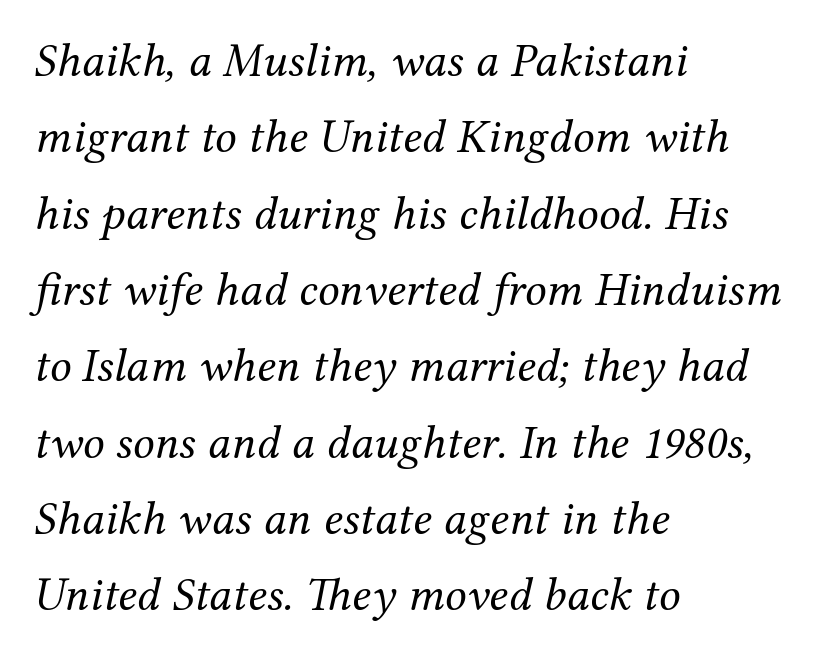
The image shows 48 px regular-weight serif type, italic (leaning right); set left-aligned, normal line spacing (1.59x), normal letter spacing, not underlined; medium stroke contrast and a medium x-height.
